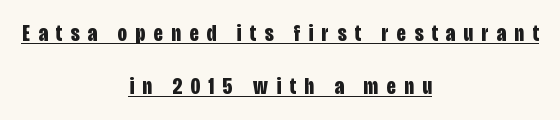
The image shows 23 px bold type, upright; set centered, loose line spacing (2.29x), unusually wide letter spacing (+0.37 em), underlined.
